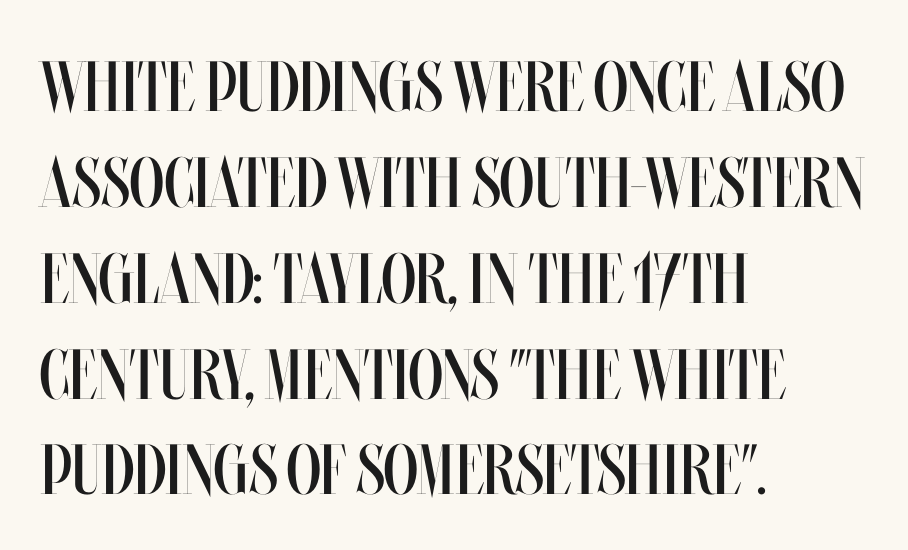
{"italic": "no", "bold": "no", "weight": "regular", "width": "condensed", "stroke_contrast": "medium", "x_height": "large", "monospaced": "no", "underline": "no", "align": "left", "line_spacing": "normal", "line_spacing_ratio": 1.35, "letter_spacing": "normal", "letter_spacing_em": 0.0, "glyph_px": 71}
